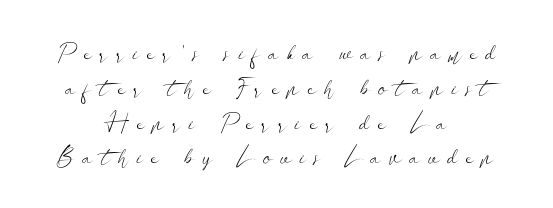
Q: Is the text bold? A: No.
Q: Is the text italic (slanted)? A: Yes.
Q: Is the text underlined? A: No.
Q: How is the paragraph aligned? A: Centered.
Q: Is the spacing between letters normal or unusually wide? A: Unusually wide.
Q: Is the spacing between lines tight, normal or loose? A: Normal.
